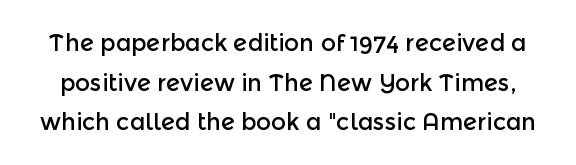
{"italic": "no", "underline": "no", "line_spacing_ratio": 1.72, "letter_spacing": "normal", "letter_spacing_em": 0.0, "glyph_px": 23}
